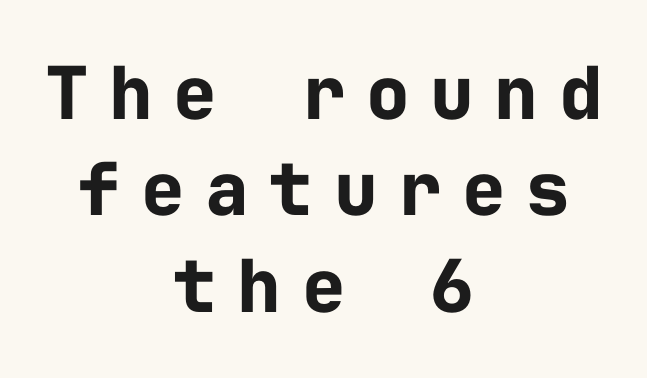
{"serif": "no", "italic": "no", "bold": "yes", "weight": "bold", "width": "normal", "stroke_contrast": "low", "x_height": "medium", "monospaced": "yes", "underline": "no", "align": "center", "line_spacing": "normal", "line_spacing_ratio": 1.32, "letter_spacing": "wide", "letter_spacing_em": 0.28, "glyph_px": 73}
